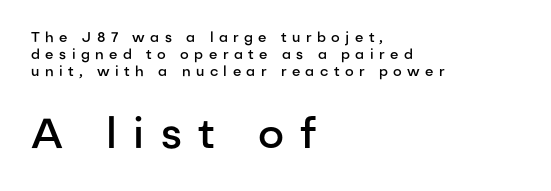
The image shows 42 px semibold sans-serif type, upright; set left-aligned, line spacing 1.23x, unusually wide letter spacing (+0.39 em), not underlined; the second (bottom) block is 3.0x larger; low stroke contrast and a medium x-height.
